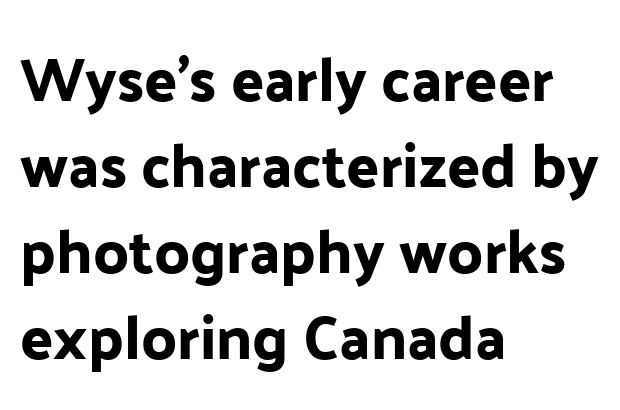
{"serif": "no", "italic": "no", "width": "normal", "stroke_contrast": "low", "x_height": "medium", "monospaced": "no", "underline": "no", "align": "left", "line_spacing": "normal", "line_spacing_ratio": 1.41, "letter_spacing": "normal", "letter_spacing_em": 0.0, "glyph_px": 61}
